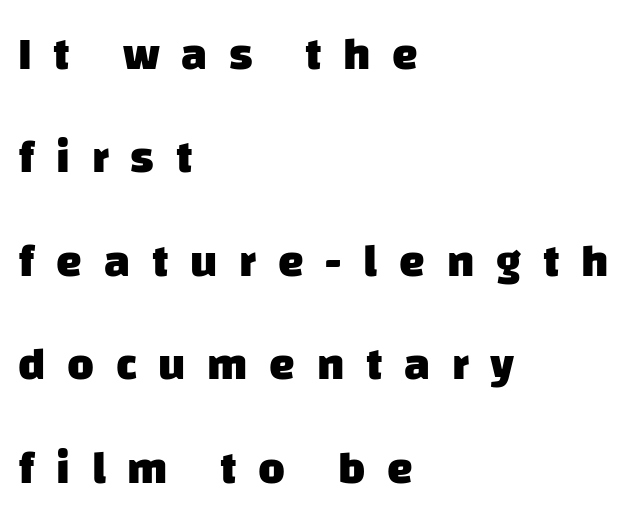
Q: Is the text bold? A: Yes.
Q: Is the typeface a serif or a sans-serif typeface? A: Sans-serif.
Q: Is the text underlined? A: No.
Q: How is the paragraph aligned? A: Left-aligned.
Q: Is the spacing between letters normal or unusually wide? A: Unusually wide.
Q: Is the spacing between lines tight, normal or loose? A: Loose.
Q: Width (condensed, normal, or wide)? A: Normal.
Q: Stroke contrast? A: Low.
Q: x-height? A: Large.
Q: Monospaced? A: No.
